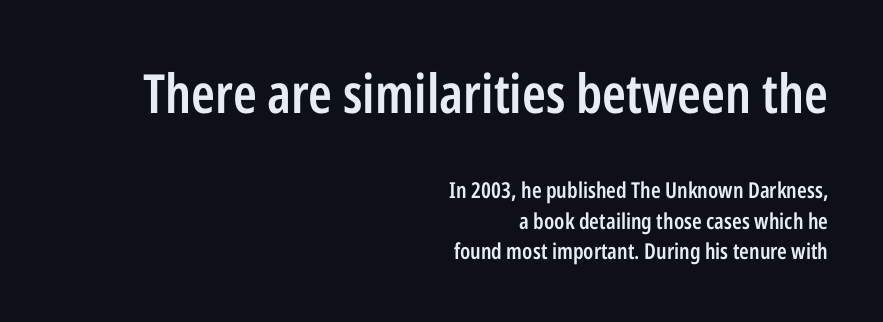
Each letter keeps its own natural width here, so spacing adapts to shape. In terms of weight, the rendering is demibold, just under bold. Vertical spacing — default. The designer gave the opening block more size than the closing block. Leftover space on each line is placed entirely before the opening word.
